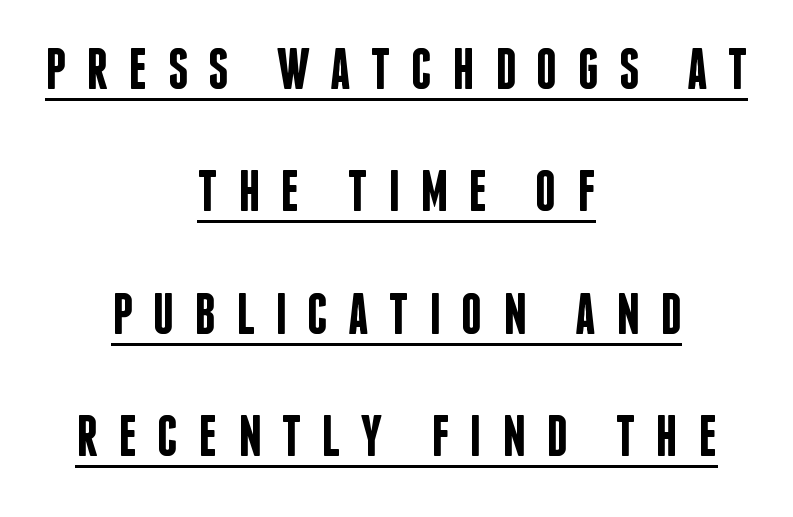
The rendering inserts visible extra space after every character. Notice the strokes are somewhat thickened but not fully heavy: this is a semibold. The rendering uses natural spacing where letterforms have individual widths. The glyphs are accompanied by a horizontal stroke just below them. A great deal of white space separates one row of letters from the next.
